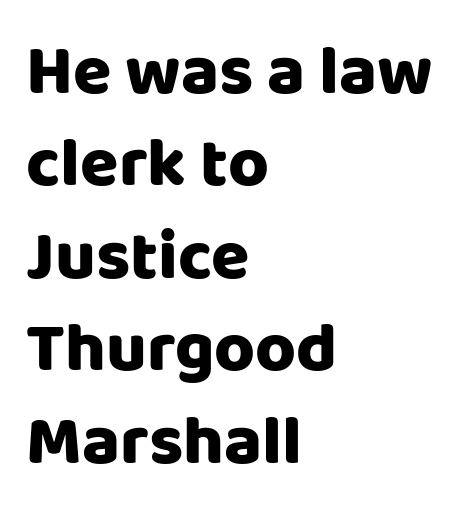
The image shows 70 px sans-serif type, upright; set left-aligned, normal line spacing (1.32x), normal letter spacing, not underlined; low stroke contrast and a large x-height.
